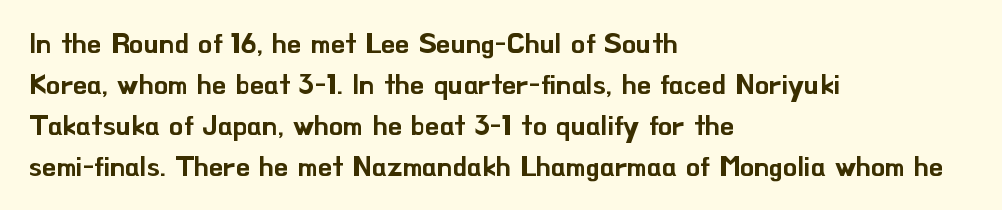
You can tell from the bare stems that sans-serif type was used. The font's upright variant was chosen for this text. Anything drawn beneath the words? Only blank space. Looks like regular typesetting: each glyph gets only the width it needs.
